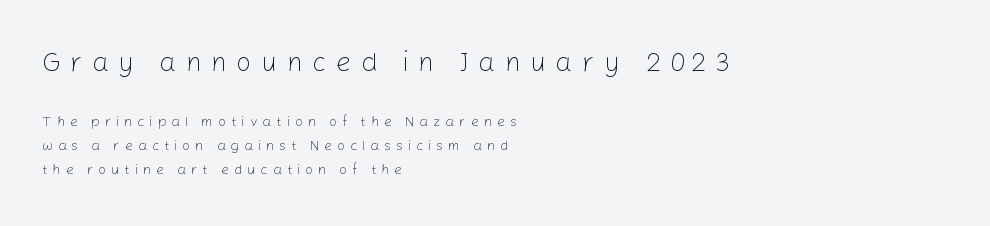
The image shows 27 px text type, upright; set left-aligned, line spacing 1.72x, unusually wide letter spacing (+0.35 em), not underlined; the first (top) block is 1.93x larger.
